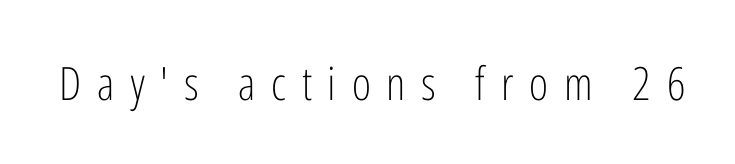
Look at the bottom of the vertical strokes: they stop flat, with no serifs. The passage shown is typed in a proportional face where columns would drift. Short note: letters widely spaced. Italic? Not at all — the glyphs are vertical. Unmarked baselines from the first word to the last.
